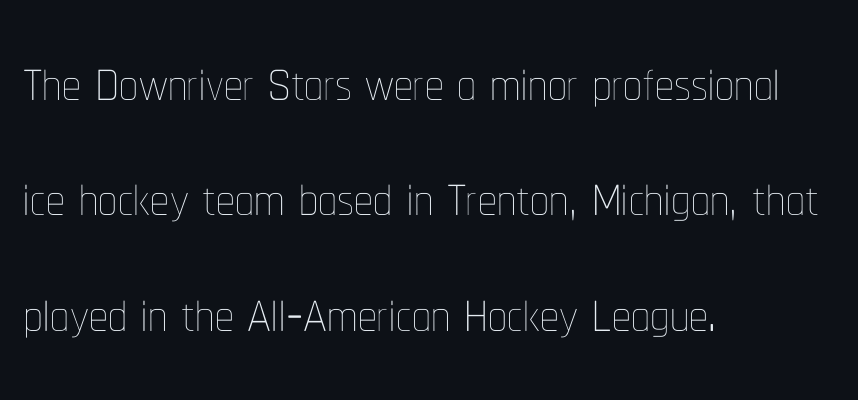
Beneath every word, the page is bare. The lines sit at an ordinary, default distance from one another. This sample is left-justified, so line endings fall wherever the words run out. These glyphs show unthickened strokes, regular width or finer. Each word holds together tightly as a unit, with standard inter-letter gaps.
